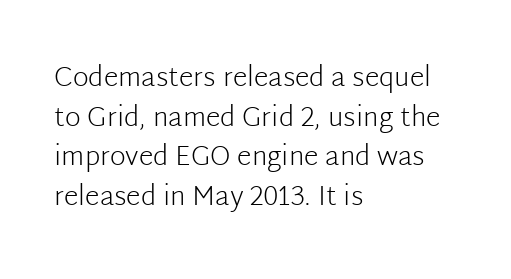
The image shows 27 px text type, upright; set left-aligned, normal line spacing (1.47x), normal letter spacing, not underlined.
